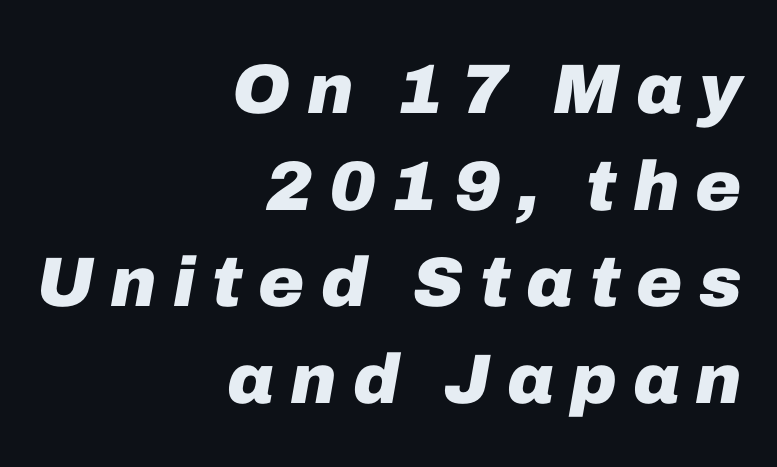
The image shows 70 px heavy type, italic (leaning right); set right-aligned, normal line spacing (1.38x), unusually wide letter spacing (+0.23 em), not underlined; low stroke contrast and a medium x-height.
